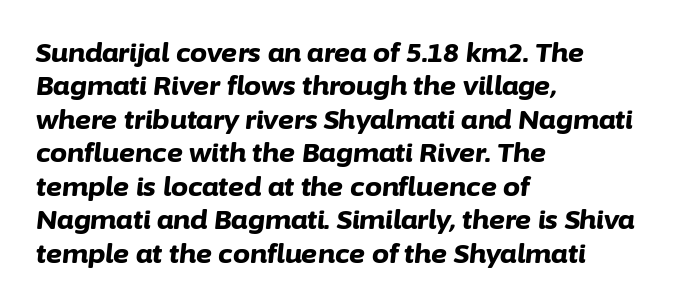
Q: Is the text bold? A: Yes.
Q: Is the text italic (slanted)? A: Yes, it leans right by about 6 degrees.
Q: Is the text underlined? A: No.
Q: How is the paragraph aligned? A: Left-aligned.
Q: Is the spacing between letters normal or unusually wide? A: Normal.
